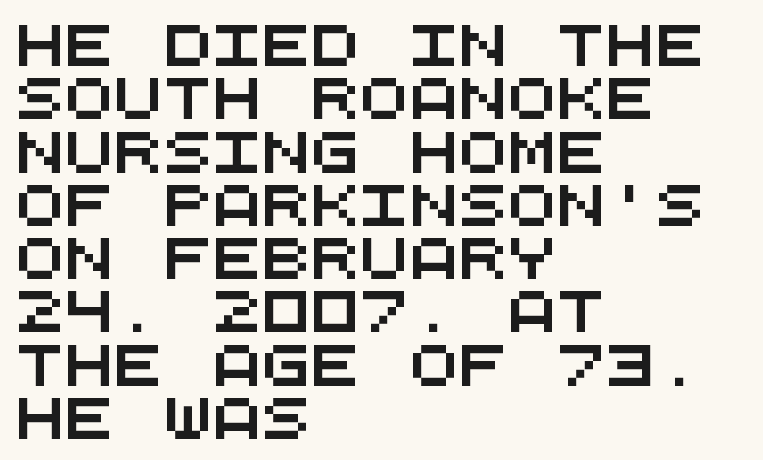
What kind of face is this? One without serifs — a sans. Descenders hang freely into open space. One-word summary of the alignment: left. Normally led — the rows are evenly, conventionally spaced. Do the characters align in a grid? Yes, the font is monospaced. Honestly, the letter spacing is just normal — you wouldn't notice it.
